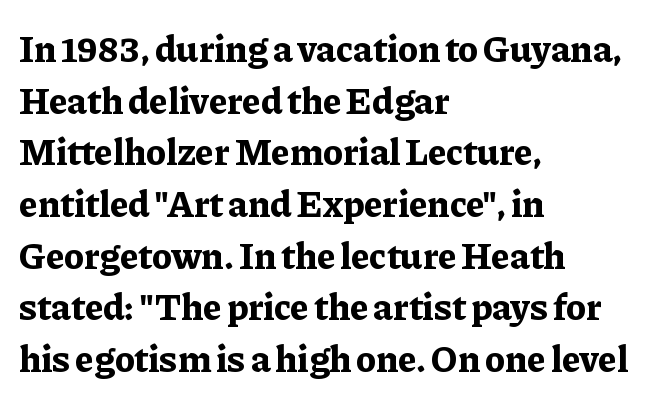
Q: Is the text bold? A: Yes.
Q: Is the text italic (slanted)? A: No, it is upright.
Q: Is the typeface a serif or a sans-serif typeface? A: Serif.
Q: Is the text underlined? A: No.
Q: How is the paragraph aligned? A: Left-aligned.
Q: Is the spacing between letters normal or unusually wide? A: Normal.
Q: Is the spacing between lines tight, normal or loose? A: Normal.
Q: Width (condensed, normal, or wide)? A: Normal.
Q: Stroke contrast? A: Low.
Q: x-height? A: Medium.
Q: Monospaced? A: No.
